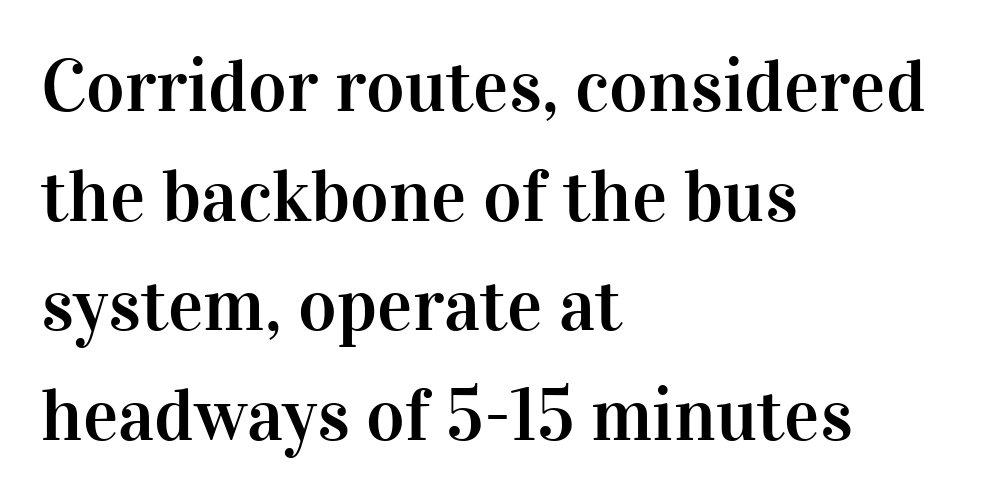
Q: Is the text italic (slanted)? A: No, it is upright.
Q: Is the typeface a serif or a sans-serif typeface? A: Serif.
Q: Is the text underlined? A: No.
Q: How is the paragraph aligned? A: Left-aligned.
Q: Is the spacing between letters normal or unusually wide? A: Normal.
Q: Is the spacing between lines tight, normal or loose? A: Normal.
Q: Width (condensed, normal, or wide)? A: Normal.
Q: Stroke contrast? A: High.
Q: x-height? A: Medium.
Q: Monospaced? A: No.
